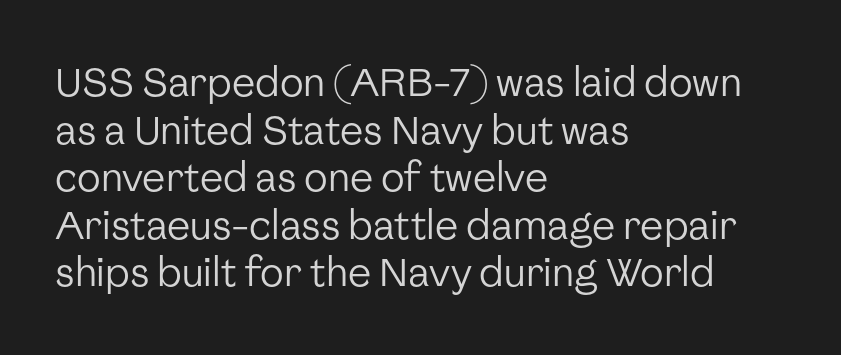
Which margin do the lines hug? The left one — the right edge is uneven. Characters remain perfectly vertical along every line. In terms of letterspacing, this is plain default setting. Think standard paragraph weight, or any step lighter than that. Type without underlining.
